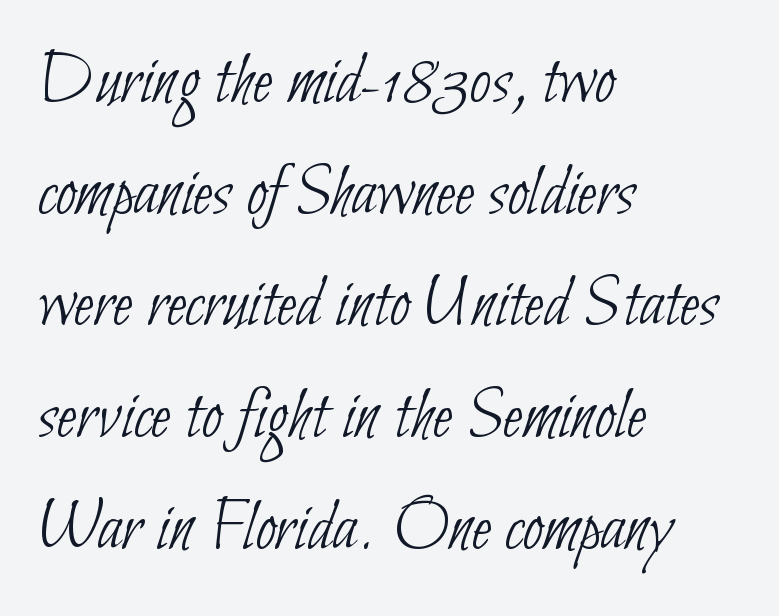
The image shows 74 px thin, condensed sans-serif type; set left-aligned, normal line spacing (1.51x), normal letter spacing, not underlined; low stroke contrast and a small x-height.
